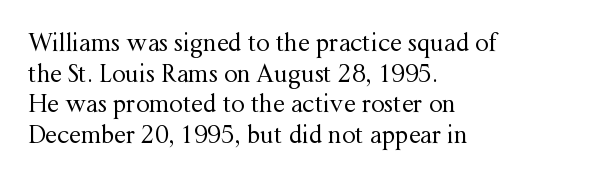
The image shows 24 px text type, upright; set left-aligned, normal line spacing (1.28x), normal letter spacing, not underlined.
